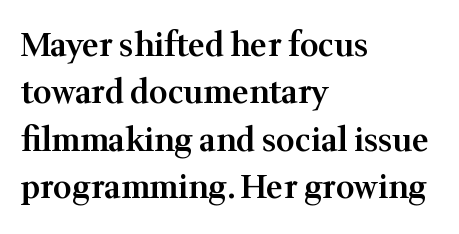
A typesetter would mark this as roman, not italic. The letterforms sit shoulder to shoulder at normal distance. Where is the straight margin? On the left. I'd call this a serif setting — the letters wear small feet.
